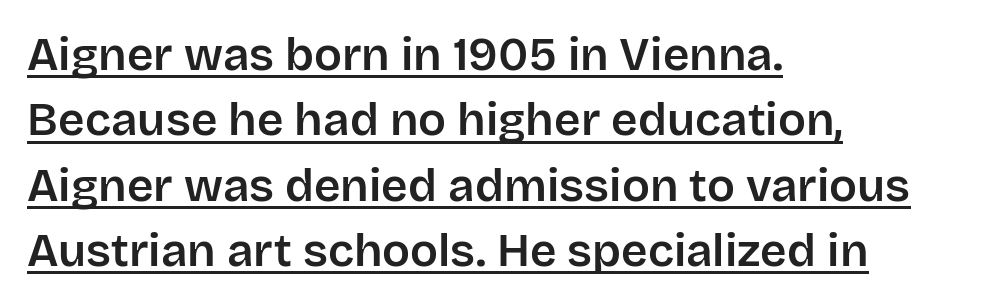
The image shows 46 px sans-serif type, upright; set left-aligned, normal line spacing (1.42x), normal letter spacing, underlined; low stroke contrast and a large x-height.
